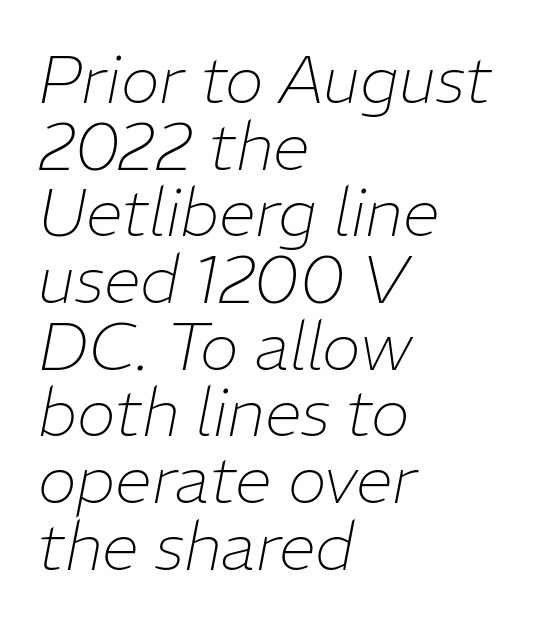
{"italic": "yes", "lean": "right", "slant_degrees": 11, "bold": "no", "weight": "thin", "width": "normal", "stroke_contrast": "low", "x_height": "medium", "monospaced": "no", "underline": "no", "align": "left", "line_spacing": "tight", "line_spacing_ratio": 1.01, "letter_spacing": "normal", "letter_spacing_em": 0.0, "glyph_px": 66}
